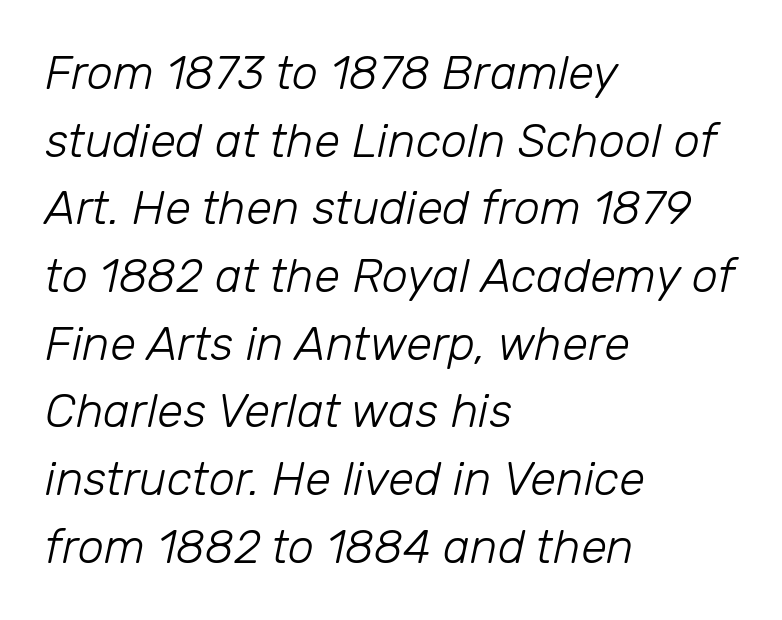
The image shows 47 px light type, italic (leaning right); set left-aligned, normal line spacing (1.44x), normal letter spacing, not underlined; low stroke contrast and a medium x-height.
